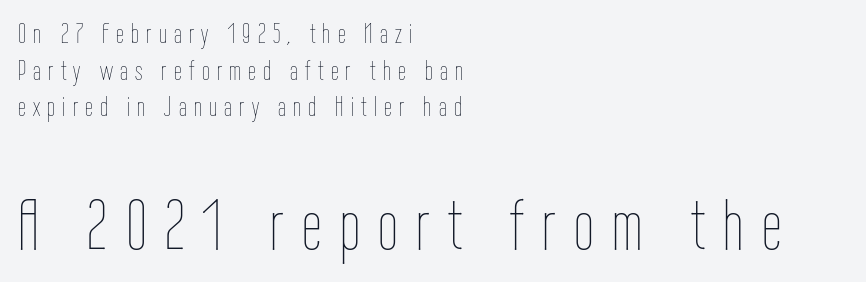
The weight would be labelled regular, book, light, or lighter still. Look at the glyph heights: the lower group is clearly the bigger setting. Display-style spreading of the glyphs; the letterfit is very open. Unmarked baselines from the first word to the last. All the whitespace from short lines collects on the right.
